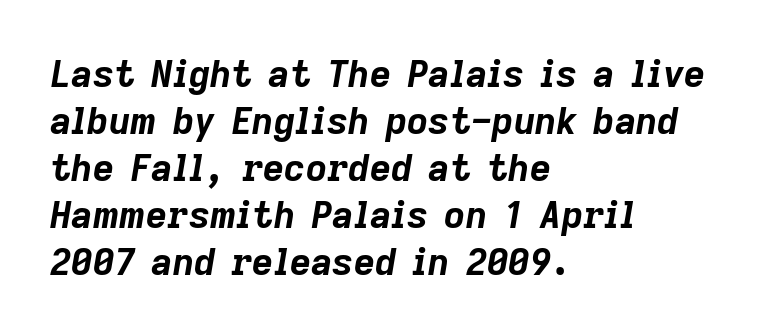
The image shows 37 px bold type, italic (leaning right); set left-aligned, normal line spacing (1.27x), normal letter spacing, not underlined; low stroke contrast and a medium x-height.
